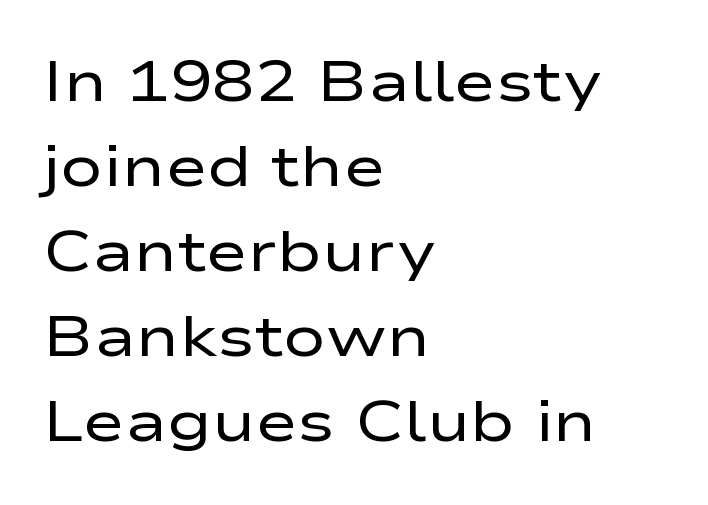
Q: Is the text bold? A: No.
Q: Is the text italic (slanted)? A: No, it is upright.
Q: Is the typeface a serif or a sans-serif typeface? A: Sans-serif.
Q: Is the text underlined? A: No.
Q: How is the paragraph aligned? A: Left-aligned.
Q: Is the spacing between letters normal or unusually wide? A: Normal.
Q: Is the spacing between lines tight, normal or loose? A: Normal.
Q: Width (condensed, normal, or wide)? A: Wide.
Q: Stroke contrast? A: Low.
Q: x-height? A: Medium.
Q: Monospaced? A: No.
